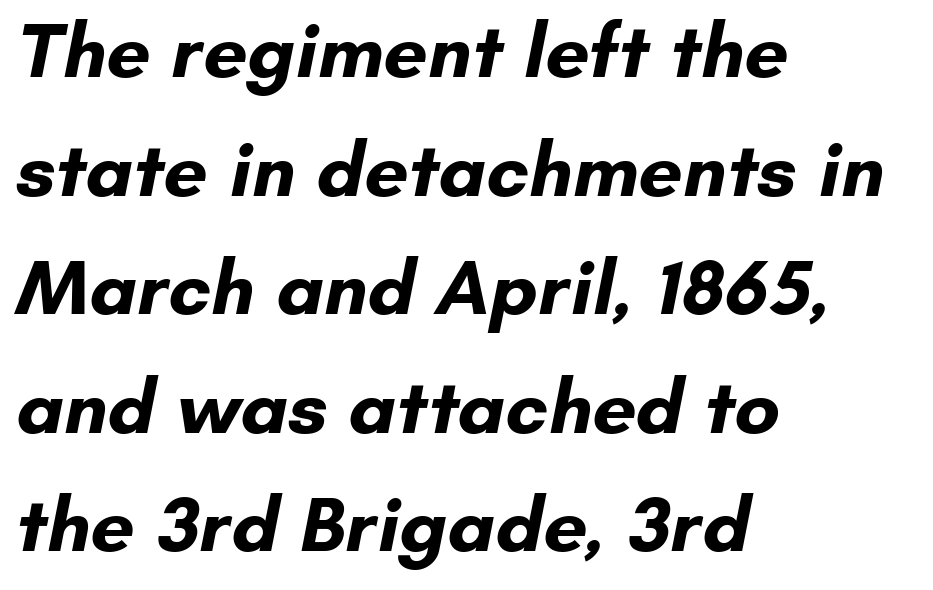
What's the leading like? Ordinary, nothing unusual. The tracking reads as untouched default to a designer's eye. Classification — sans serif. Glance below the letters and you will spot only blank space. The rendering uses natural spacing where letterforms have individual widths.
